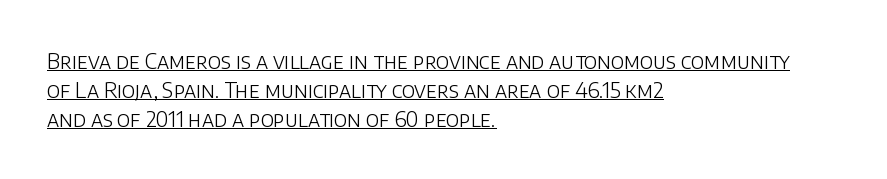
The image shows 21 px text type, upright; set left-aligned, normal line spacing (1.38x), normal letter spacing, underlined.
